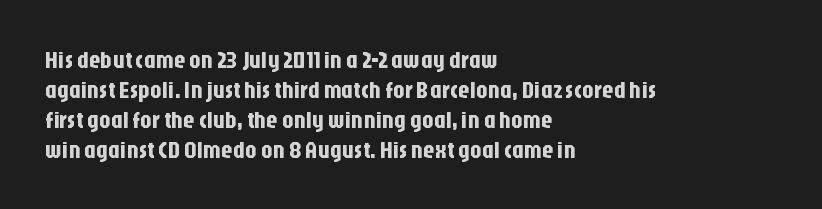
The image shows 23 px text type, upright; set left-aligned, normal line spacing (1.3x), normal letter spacing, not underlined.
